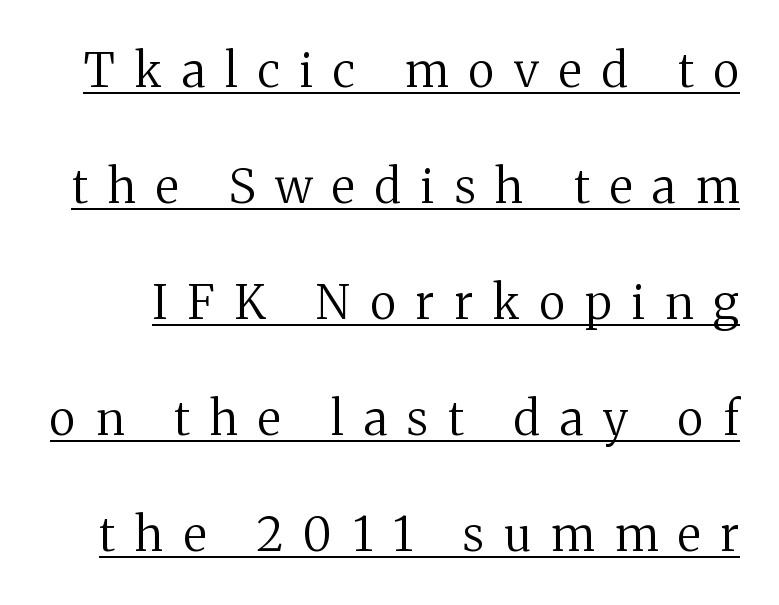
The image shows 47 px regular-weight serif type, upright; set loose line spacing (2.47x), unusually wide letter spacing (+0.43 em), underlined; medium stroke contrast and a medium x-height.
